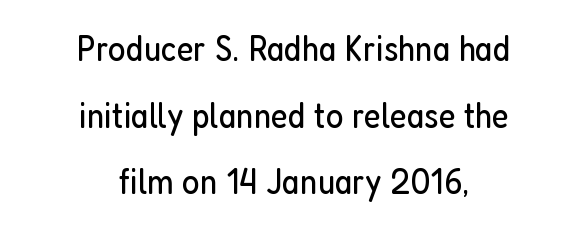
The image shows 37 px regular-weight, condensed sans-serif type, upright; set centered, line spacing 1.8x, normal letter spacing, not underlined; low stroke contrast and a medium x-height.
